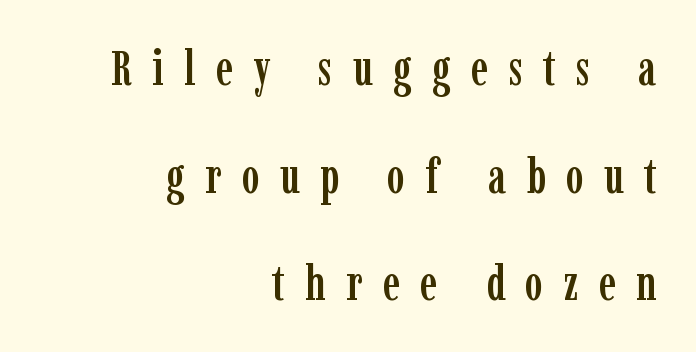
Rule under the text: the space is simply empty. Which margin do the lines hug? The right one — the left edge is uneven. The rendering uses natural spacing where letterforms have individual widths. Successive baselines arrive slowly, with a big drop between each. These lines have a slow, spaced-out rhythm from letter to letter.
